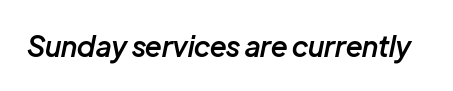
Q: Is the text bold? A: Semi-bold.
Q: Is the text italic (slanted)? A: Yes, it leans right by about 12 degrees.
Q: Is the text underlined? A: No.
Q: Is the spacing between letters normal or unusually wide? A: Normal.
Q: Width (condensed, normal, or wide)? A: Normal.
Q: Stroke contrast? A: Low.
Q: x-height? A: Medium.
Q: Monospaced? A: No.
